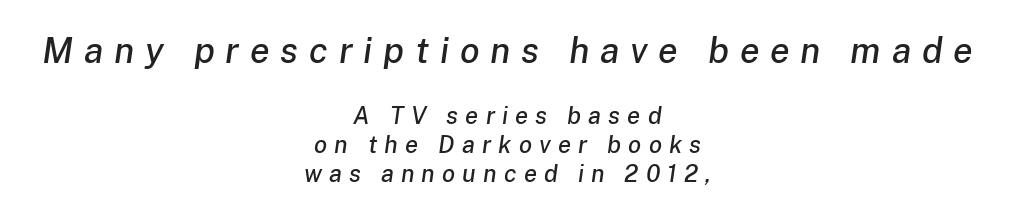
Q: Is the text italic (slanted)? A: Yes, it leans right by about 8 degrees.
Q: Is the text underlined? A: No.
Q: How is the paragraph aligned? A: Centered.
Q: Is the spacing between letters normal or unusually wide? A: Unusually wide.
Q: Which block of text is set in a larger size, the first (top) or the second (bottom)? A: The first (top) one.
Q: Width (condensed, normal, or wide)? A: Normal.
Q: Stroke contrast? A: Low.
Q: x-height? A: Medium.
Q: Monospaced? A: No.
